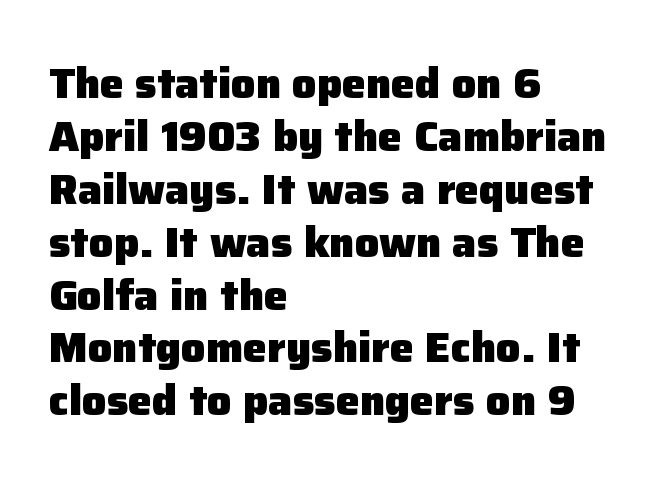
Strong, thick strokes mark this as bold type. The letters sit at their default tracking, neither squeezed nor spread. This sample uses an upright cut, with every glyph sitting square on the baseline. Proportional: the letters do not fall into vertical columns. Check where the strokes stop: nothing finishes them off — pure sans.
